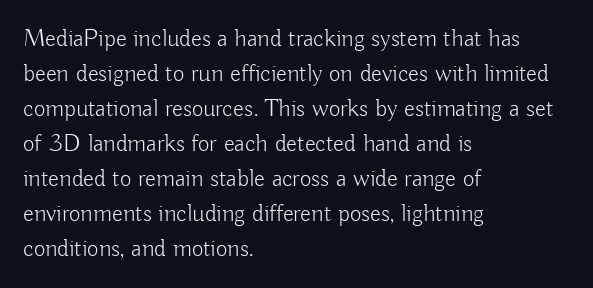
{"italic": "no", "bold": "no", "underline": "no", "align": "left", "line_spacing": "normal", "line_spacing_ratio": 1.4, "letter_spacing": "normal", "letter_spacing_em": 0.0, "glyph_px": 25}
